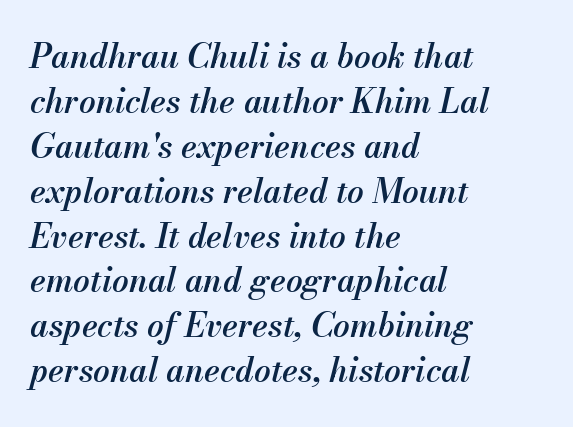
Descender tails drop into unmarked territory. You could not count columns in this text — the font is proportionally spaced. Every row of glyphs begins at an identical x-position on the left. Between one letter and the next there's only the usual sliver of space. The specimen reads as italic at a glance.
